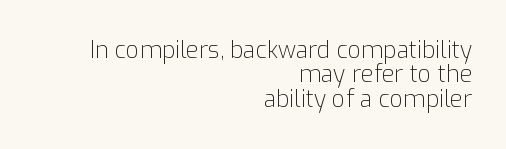
Q: Is the text bold? A: No.
Q: Is the text italic (slanted)? A: No, it is upright.
Q: Is the text underlined? A: No.
Q: How is the paragraph aligned? A: Right-aligned.
Q: Is the spacing between letters normal or unusually wide? A: Normal.
Q: Is the spacing between lines tight, normal or loose? A: Tight.
